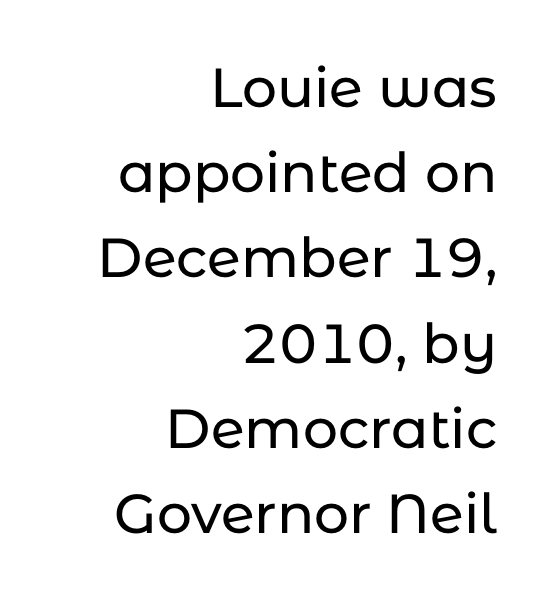
{"serif": "no", "italic": "no", "width": "normal", "stroke_contrast": "low", "x_height": "medium", "monospaced": "no", "underline": "no", "align": "right", "line_spacing": "normal", "line_spacing_ratio": 1.55, "letter_spacing": "normal", "letter_spacing_em": 0.0, "glyph_px": 55}
